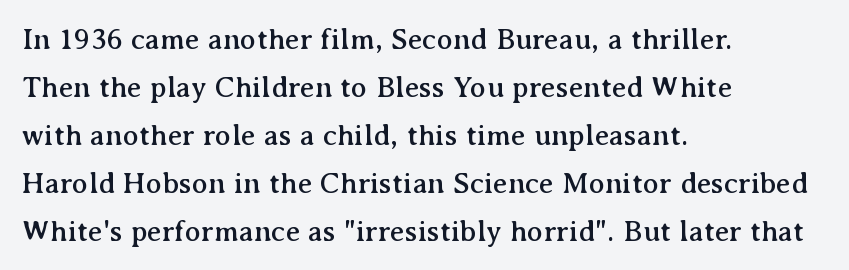
If you drew a ruler down the left edge, every line would touch it. Do the characters align in a grid? No, the font is proportional. The line-height multiplier appears to be the usual default. Examine the stroke ends and you'll spot serifs.
